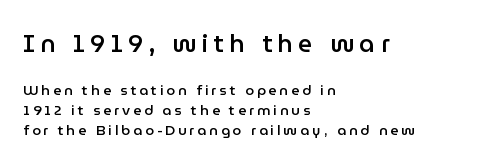
The image shows 25 px text type, upright; set left-aligned, normal line spacing (1.41x), unusually wide letter spacing (+0.21 em), not underlined; the first (top) block is 1.79x larger.
